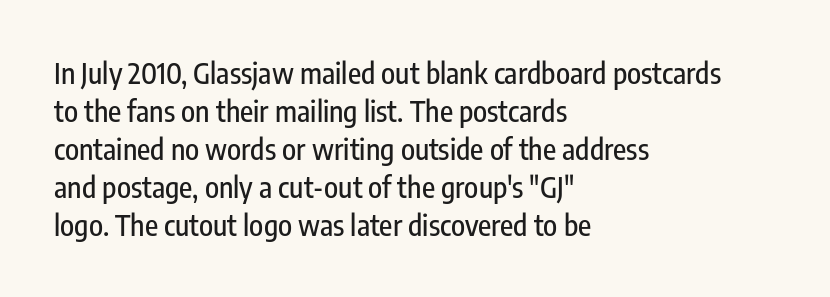
These lines keep a tight, regular rhythm from letter to letter. The rendering shows plain stroke endings on the letterforms — a sans-serif design. Posture: upright roman. Underlining? Definitely not there. These lines are rendered in a variable-pitch font. The lines sit at an ordinary, default distance from one another.
